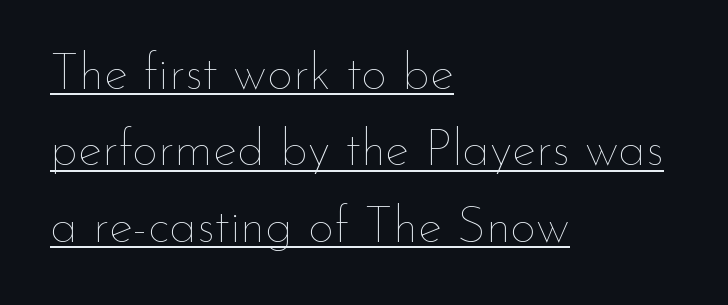
If you drew a ruler down the left edge, every line would touch it. Glyph-to-glyph distance matches everyday printed text. A quiet, ordinary-to-light weight characterises the typeface. The sample's only ornament is a line tracing under the words. The passage shown is typed in a proportional face where columns would drift.
